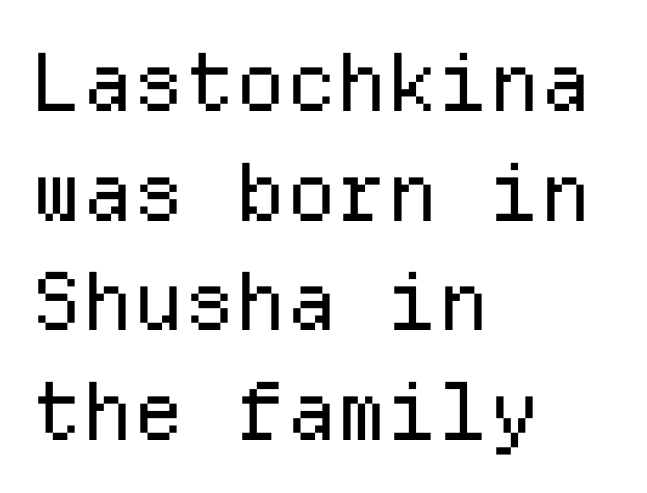
Q: Is the text bold? A: No.
Q: Is the text italic (slanted)? A: No, it is upright.
Q: Is the typeface a serif or a sans-serif typeface? A: Sans-serif.
Q: Is the text underlined? A: No.
Q: How is the paragraph aligned? A: Left-aligned.
Q: Is the spacing between letters normal or unusually wide? A: Normal.
Q: Is the spacing between lines tight, normal or loose? A: Normal.
Q: Width (condensed, normal, or wide)? A: Normal.
Q: Stroke contrast? A: Low.
Q: x-height? A: Medium.
Q: Monospaced? A: Yes.
